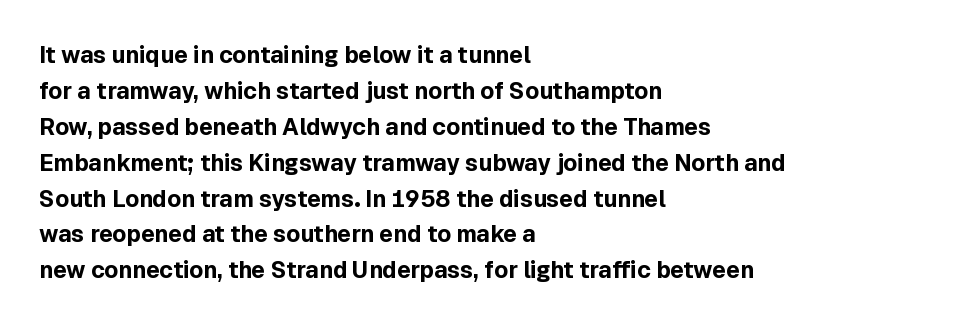
The line-height multiplier appears to be the usual default. Plain, unruled lines of type. The type is set solid horizontally, with unmodified tracking. Horizontal alignment here is leftward, the default for most running prose. Does the weight exceed regular? Yes, all the way to bold.
